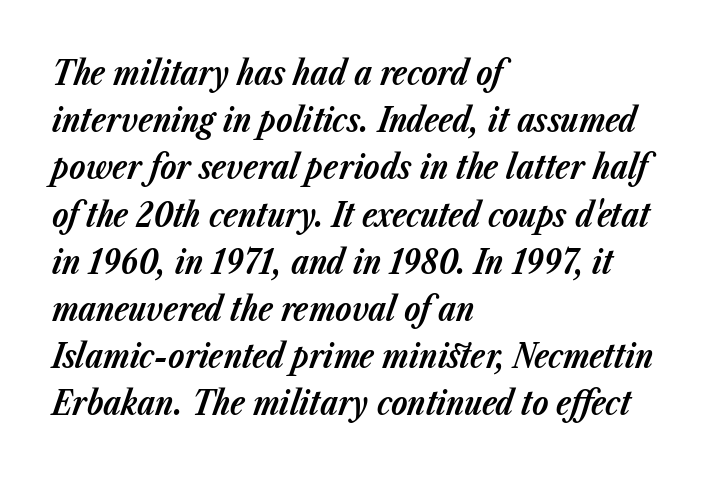
{"italic": "yes", "lean": "right", "slant_degrees": 23, "bold": "yes", "weight": "bold", "width": "normal", "stroke_contrast": "low", "x_height": "medium", "monospaced": "no", "underline": "no", "align": "left", "line_spacing": "normal", "line_spacing_ratio": 1.43, "letter_spacing": "normal", "letter_spacing_em": 0.0, "glyph_px": 33}
